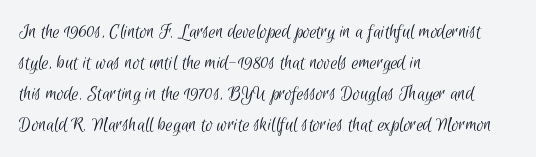
The face used here is rendered with its standard letterfit. The typesetter chose a ragged-right arrangement here. Quick note: interline space is typical. Letters rest on an invisible, unmarked baseline. The face looks like a standard text weight, possibly lighter.
